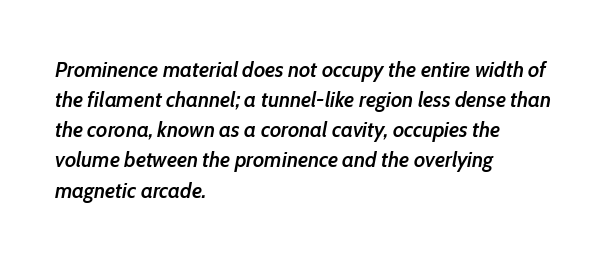
{"italic": "yes", "lean": "right", "slant_degrees": 10, "bold": "semi", "underline": "no", "align": "left", "line_spacing": "normal", "line_spacing_ratio": 1.37, "letter_spacing": "normal", "letter_spacing_em": 0.0, "glyph_px": 22}
